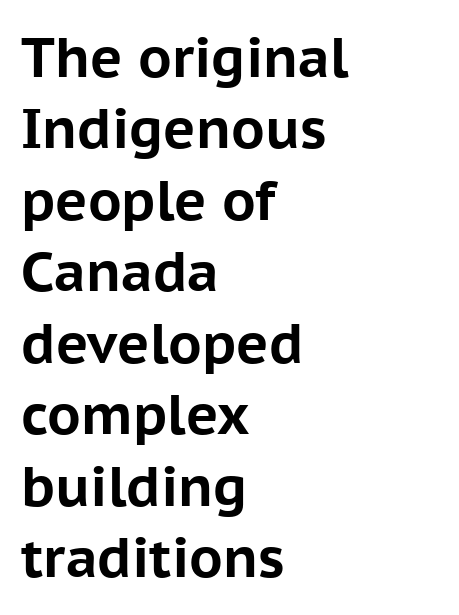
{"serif": "no", "italic": "no", "bold": "yes", "weight": "bold", "width": "normal", "stroke_contrast": "low", "x_height": "medium", "monospaced": "no", "underline": "no", "align": "left", "line_spacing": "normal", "line_spacing_ratio": 1.3, "letter_spacing": "normal", "letter_spacing_em": 0.0, "glyph_px": 55}
